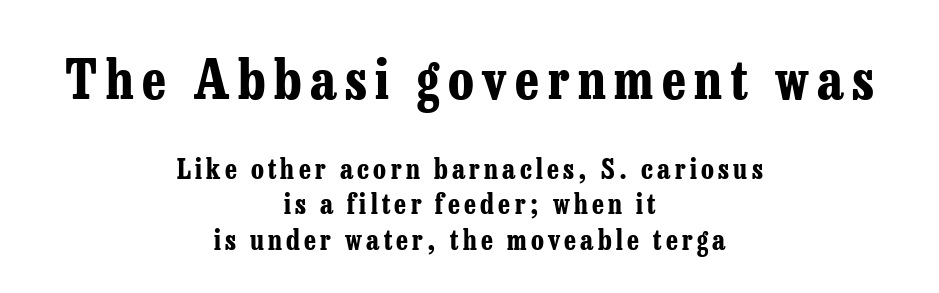
Think of a printed novel: that variable character pitch is what you see here. These lines carry a lot of weight — the face is fully bold. The setting favours the middle, as headings and verse often do. Style check: upright. Letters rest on an invisible, unmarked baseline.
